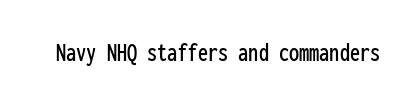
Q: Is the text italic (slanted)? A: No, it is upright.
Q: Is the text underlined? A: No.
Q: Is the spacing between letters normal or unusually wide? A: Normal.
